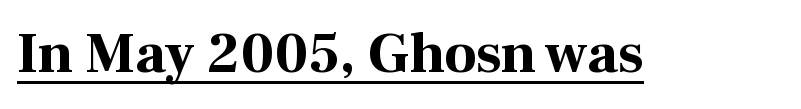
The image shows 57 px bold serif type, upright; set normal letter spacing, underlined; high stroke contrast and a medium x-height.
